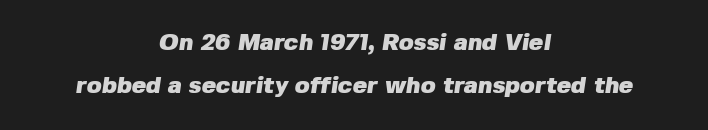
{"bold": "yes", "underline": "no", "align": "center", "line_spacing_ratio": 1.78, "letter_spacing": "normal", "letter_spacing_em": 0.0, "glyph_px": 24}
